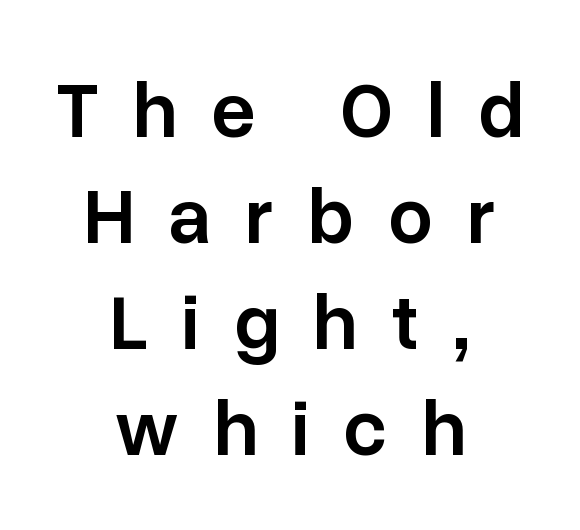
The image shows 79 px semibold sans-serif type, upright; set centered, normal line spacing (1.34x), unusually wide letter spacing (+0.43 em), not underlined; low stroke contrast and a medium x-height.
